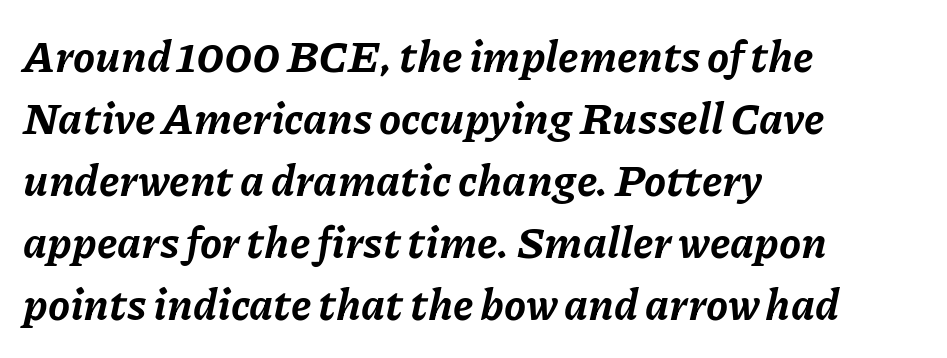
The image shows 44 px bold type, italic (leaning right); set left-aligned, normal line spacing (1.41x), normal letter spacing, not underlined; low stroke contrast and a medium x-height.
